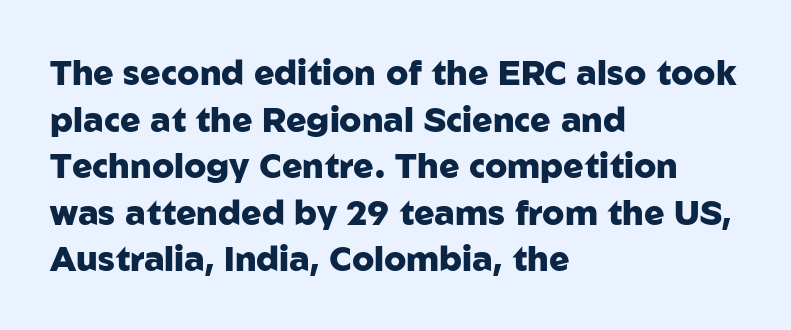
Q: Is the text bold? A: Yes.
Q: Is the text italic (slanted)? A: No, it is upright.
Q: Is the typeface a serif or a sans-serif typeface? A: Sans-serif.
Q: Is the text underlined? A: No.
Q: How is the paragraph aligned? A: Left-aligned.
Q: Is the spacing between letters normal or unusually wide? A: Normal.
Q: Is the spacing between lines tight, normal or loose? A: Normal.
Q: Width (condensed, normal, or wide)? A: Normal.
Q: Stroke contrast? A: Low.
Q: x-height? A: Medium.
Q: Monospaced? A: No.
